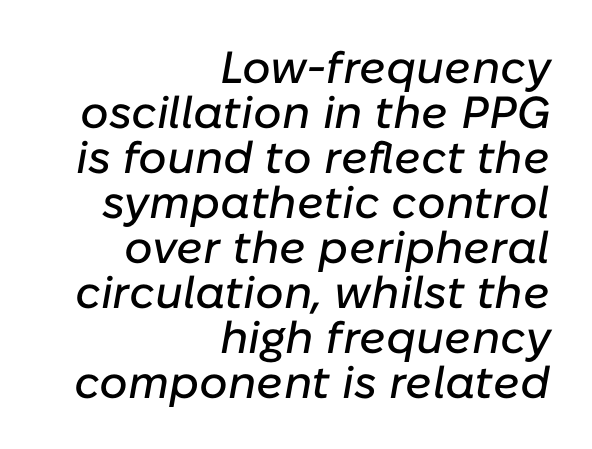
The image shows 45 px text type, italic (leaning right); set right-aligned, tight line spacing (1.0x), normal letter spacing, not underlined; low stroke contrast and a medium x-height.
